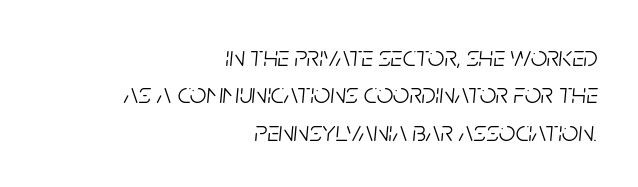
Q: Is the text bold? A: No.
Q: Is the text italic (slanted)? A: Yes, it leans right by about 5 degrees.
Q: Is the text underlined? A: No.
Q: How is the paragraph aligned? A: Right-aligned.
Q: Is the spacing between letters normal or unusually wide? A: Normal.
Q: Is the spacing between lines tight, normal or loose? A: Normal.
Q: Width (condensed, normal, or wide)? A: Condensed.
Q: Stroke contrast? A: Low.
Q: x-height? A: Large.
Q: Monospaced? A: No.
